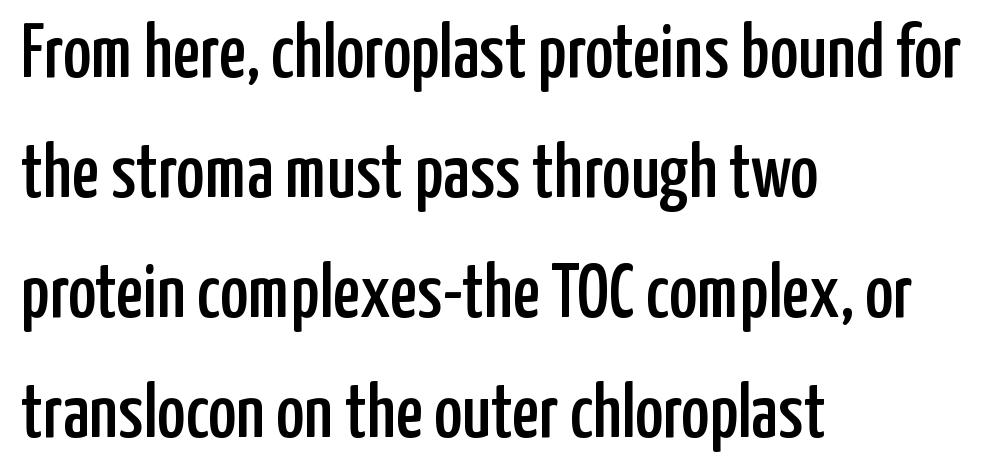
The image shows 76 px condensed sans-serif type, upright; set left-aligned, normal line spacing (1.58x), normal letter spacing, not underlined; low stroke contrast and a medium x-height.
